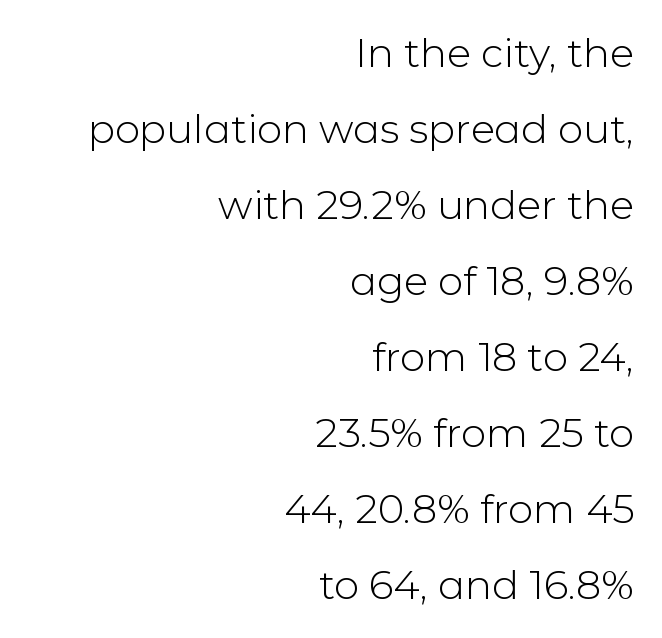
The image shows 40 px light sans-serif type, upright; set right-aligned, loose line spacing (1.9x), normal letter spacing, not underlined; low stroke contrast and a medium x-height.
